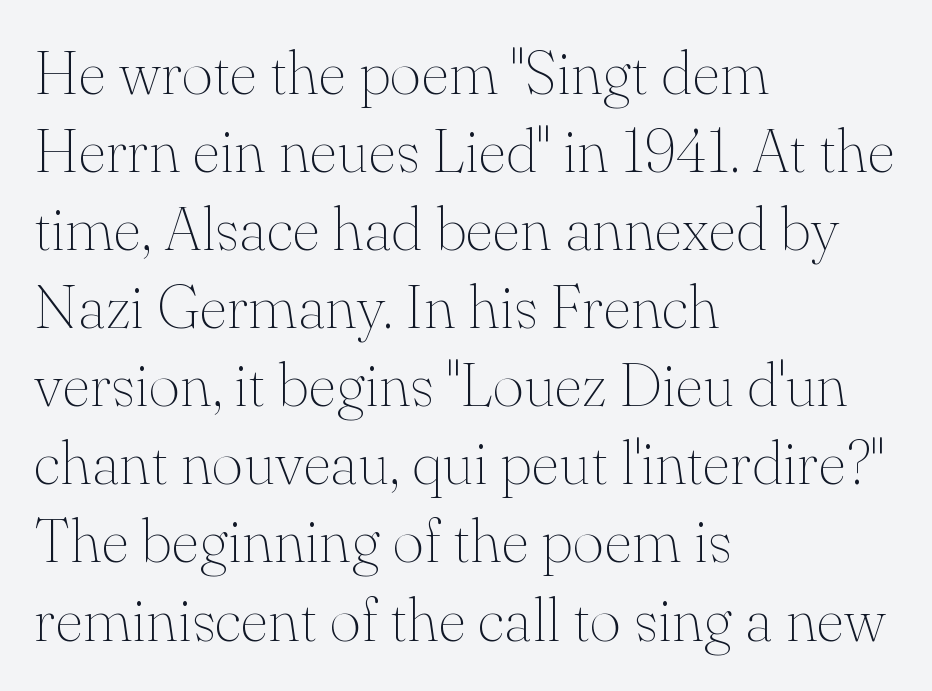
Q: Is the text bold? A: No.
Q: Is the text italic (slanted)? A: No, it is upright.
Q: Is the typeface a serif or a sans-serif typeface? A: Serif.
Q: Is the text underlined? A: No.
Q: How is the paragraph aligned? A: Left-aligned.
Q: Is the spacing between letters normal or unusually wide? A: Normal.
Q: Is the spacing between lines tight, normal or loose? A: Normal.
Q: Width (condensed, normal, or wide)? A: Normal.
Q: Stroke contrast? A: Medium.
Q: x-height? A: Small.
Q: Monospaced? A: No.
